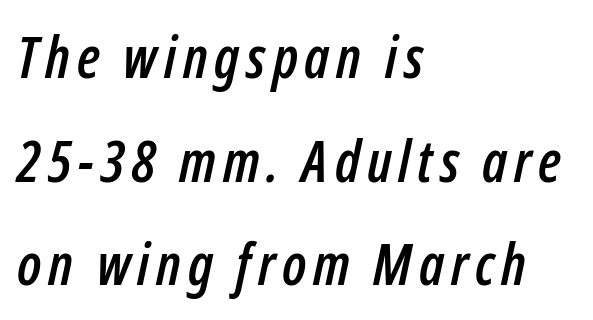
{"italic": "yes", "lean": "right", "slant_degrees": 12, "width": "condensed", "stroke_contrast": "low", "x_height": "medium", "monospaced": "no", "underline": "no", "align": "left", "line_spacing_ratio": 1.82, "glyph_px": 57}
